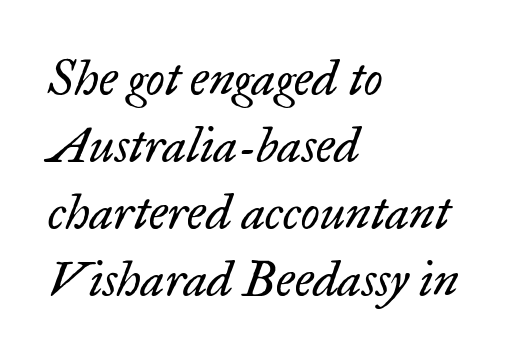
Is the block centered? No — it sits flush against the left margin. Varying glyph widths throughout — classic text-font behaviour. The specimen omits any rule beneath the text block's lines. In terms of letterform style, serifs are clearly present. Is the letter spacing exaggerated? No — it looks like the ordinary default.
